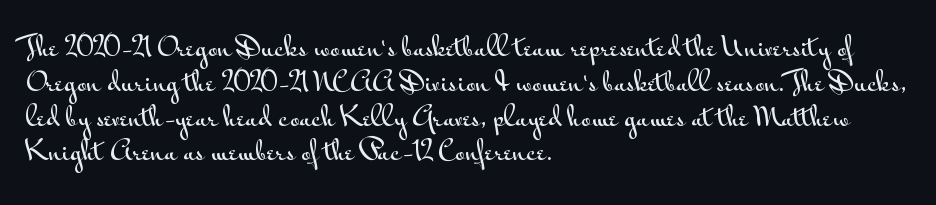
Students, observe: this is what conventionally led text looks like. This sample uses plain, unmodified letter spacing. Nobody drew a line under any word here. The typesetter chose a ragged-right arrangement here.
